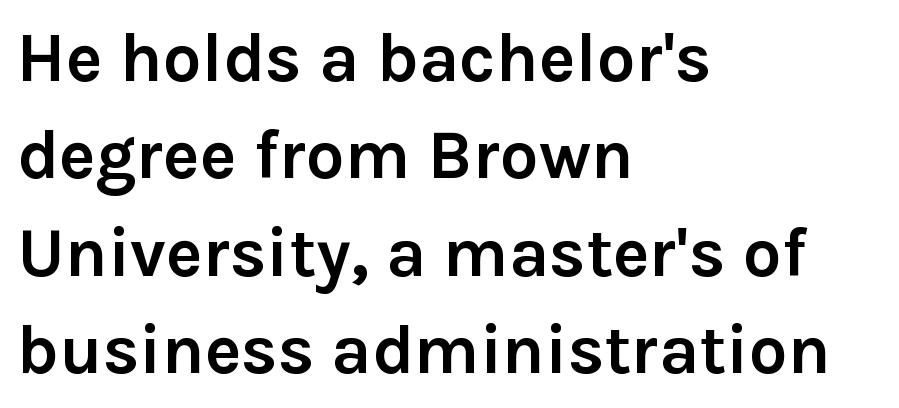
Q: Is the text bold? A: Yes.
Q: Is the text italic (slanted)? A: No, it is upright.
Q: Is the typeface a serif or a sans-serif typeface? A: Sans-serif.
Q: Is the text underlined? A: No.
Q: How is the paragraph aligned? A: Left-aligned.
Q: Is the spacing between letters normal or unusually wide? A: Normal.
Q: Is the spacing between lines tight, normal or loose? A: Normal.
Q: Width (condensed, normal, or wide)? A: Normal.
Q: Stroke contrast? A: Low.
Q: x-height? A: Medium.
Q: Monospaced? A: No.
